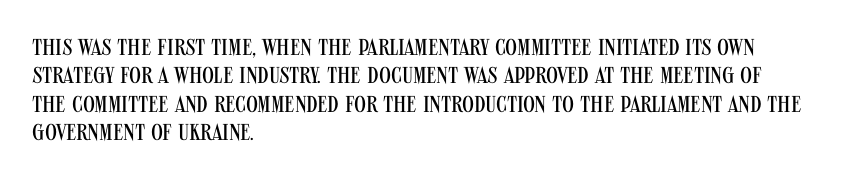
The image shows 23 px text type, upright; set left-aligned, line spacing 1.23x, normal letter spacing, not underlined.
